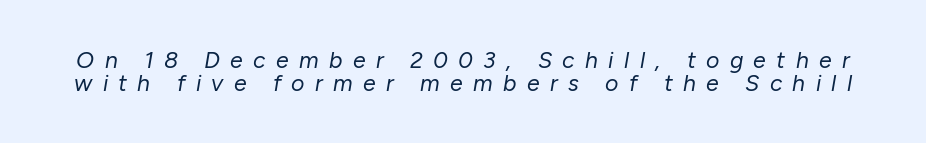
The image shows 23 px text type, italic (leaning right); set tight line spacing (0.99x), unusually wide letter spacing (+0.45 em), not underlined.
